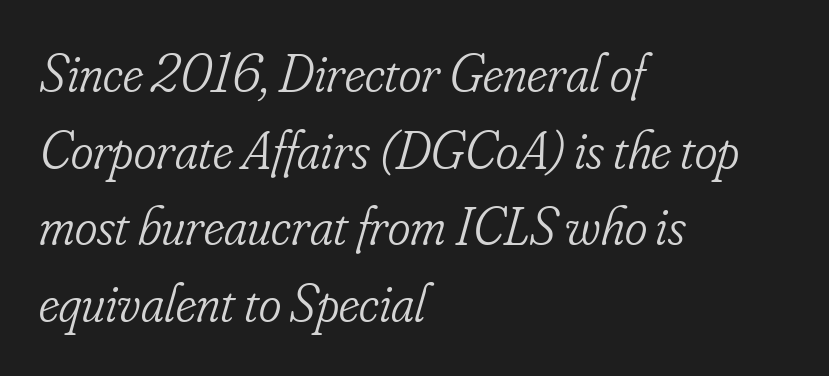
Q: Is the text bold? A: No.
Q: Is the text italic (slanted)? A: Yes, it leans right by about 16 degrees.
Q: Is the typeface a serif or a sans-serif typeface? A: Serif.
Q: Is the text underlined? A: No.
Q: How is the paragraph aligned? A: Left-aligned.
Q: Is the spacing between letters normal or unusually wide? A: Normal.
Q: Is the spacing between lines tight, normal or loose? A: Normal.
Q: Width (condensed, normal, or wide)? A: Condensed.
Q: Stroke contrast? A: Low.
Q: x-height? A: Small.
Q: Monospaced? A: No.
